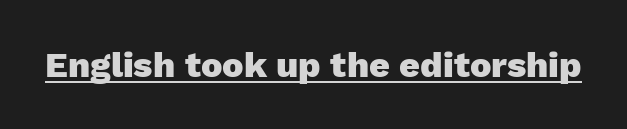
Q: Is the text bold? A: Yes.
Q: Is the text italic (slanted)? A: No, it is upright.
Q: Is the typeface a serif or a sans-serif typeface? A: Sans-serif.
Q: Is the text underlined? A: Yes.
Q: Is the spacing between letters normal or unusually wide? A: Normal.
Q: Width (condensed, normal, or wide)? A: Normal.
Q: Stroke contrast? A: Low.
Q: x-height? A: Medium.
Q: Monospaced? A: No.
